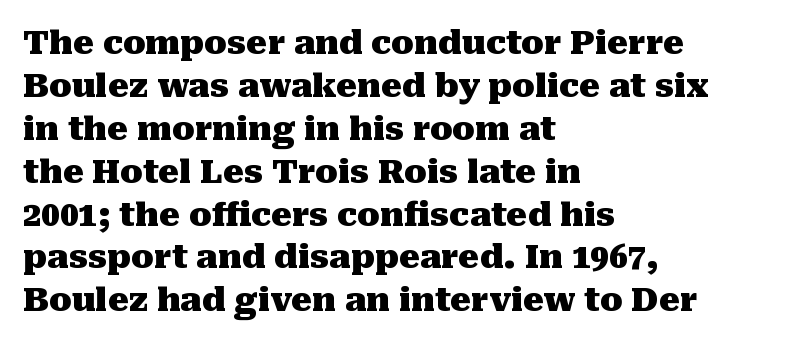
{"serif": "yes", "italic": "no", "bold": "yes", "weight": "heavy", "width": "normal", "stroke_contrast": "medium", "x_height": "medium", "monospaced": "no", "underline": "no", "align": "left", "line_spacing": "normal", "line_spacing_ratio": 1.3, "letter_spacing": "normal", "letter_spacing_em": 0.0, "glyph_px": 33}
